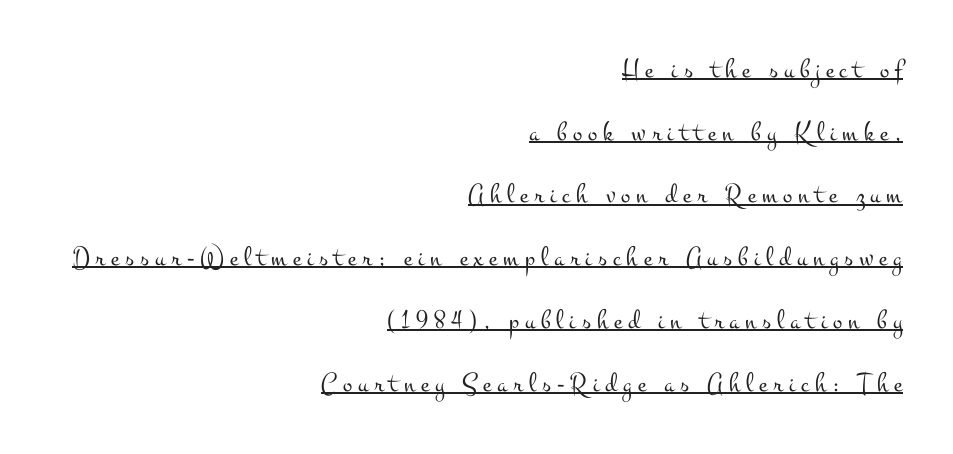
Q: Is the text bold? A: No.
Q: Is the text italic (slanted)? A: Yes.
Q: Is the typeface a serif or a sans-serif typeface? A: Serif.
Q: Is the text underlined? A: Yes.
Q: How is the paragraph aligned? A: Right-aligned.
Q: Is the spacing between letters normal or unusually wide? A: Unusually wide.
Q: Is the spacing between lines tight, normal or loose? A: Loose.
Q: Width (condensed, normal, or wide)? A: Wide.
Q: Stroke contrast? A: Medium.
Q: x-height? A: Small.
Q: Monospaced? A: No.
